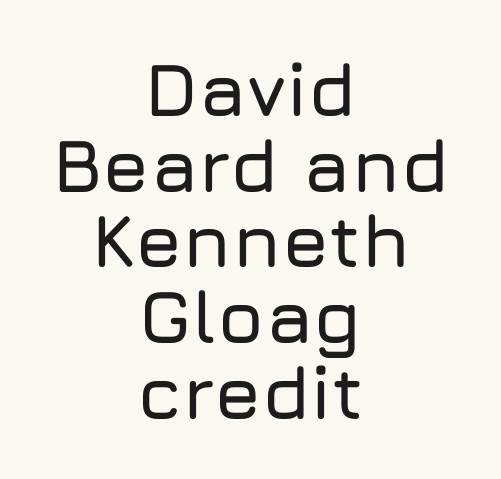
The image shows 75 px sans-serif type, upright; set centered, tight line spacing (1.01x), normal letter spacing, not underlined; low stroke contrast and a medium x-height.
